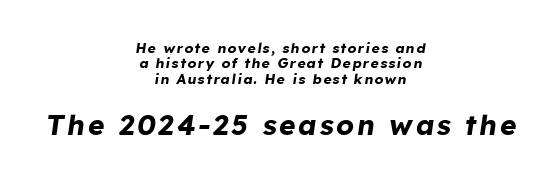
The image shows 28 px bold type, italic (leaning right); set centered, tight line spacing (1.09x), not underlined; the second (bottom) block is 2.0x larger; low stroke contrast and a medium x-height.
